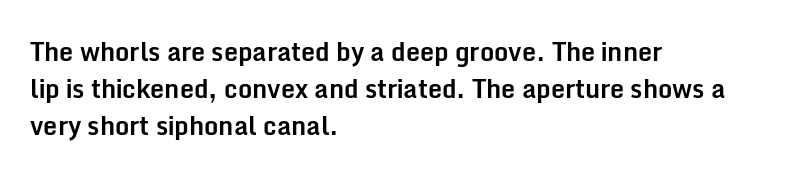
Q: Is the text bold? A: Yes.
Q: Is the text italic (slanted)? A: No, it is upright.
Q: Is the text underlined? A: No.
Q: How is the paragraph aligned? A: Left-aligned.
Q: Is the spacing between letters normal or unusually wide? A: Normal.
Q: Is the spacing between lines tight, normal or loose? A: Normal.
